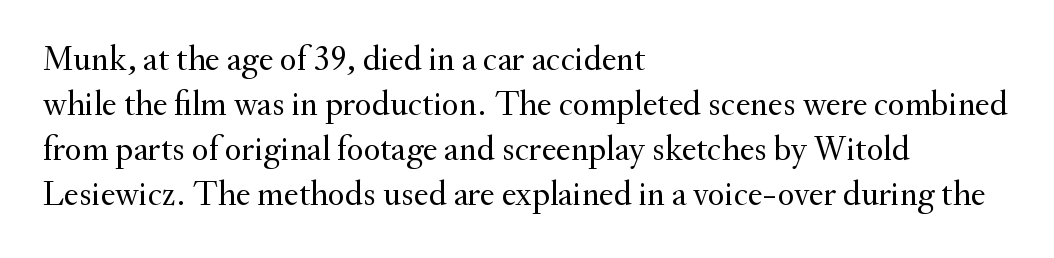
The image shows 35 px regular-weight serif type, upright; set left-aligned, normal line spacing (1.29x), normal letter spacing, not underlined; medium stroke contrast and a small x-height.
